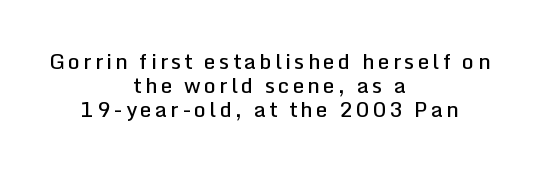
Weight check: semibold — heavier than regular, not quite bold. The string is rendered with underlining switched off. Short and long lines alike share a common midpoint. The block of text is dense from top to bottom, with scant space between rows. When letters stand straight like this, we call the style roman or upright.
